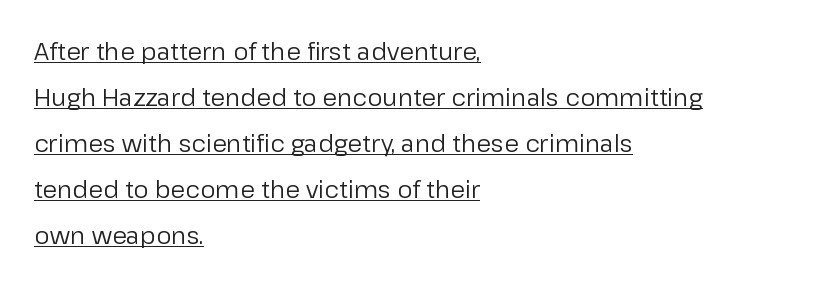
The image shows 24 px text type, upright; set left-aligned, loose line spacing (1.92x), normal letter spacing, underlined.
